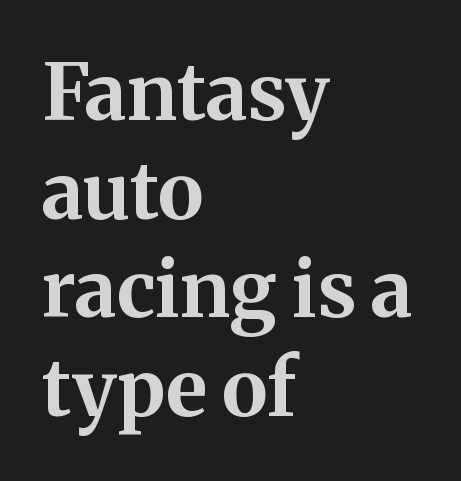
Quick note: not italic, upright. I'd describe the lettering as bold — thick and assertive. Only glyphs here, with clear space below each row. Compared with a centered layout, this one pins lines to the left instead. Are there feet on the stems? There are — it's a serif. The rendering uses natural spacing where letterforms have individual widths.
